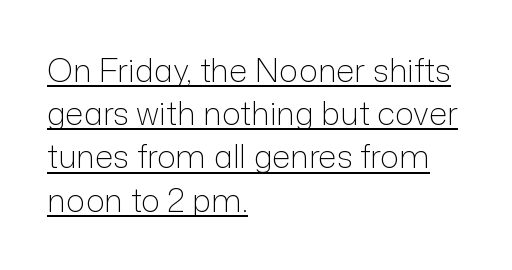
The image shows 32 px light sans-serif type, upright; set left-aligned, normal line spacing (1.35x), normal letter spacing, underlined; low stroke contrast and a medium x-height.
